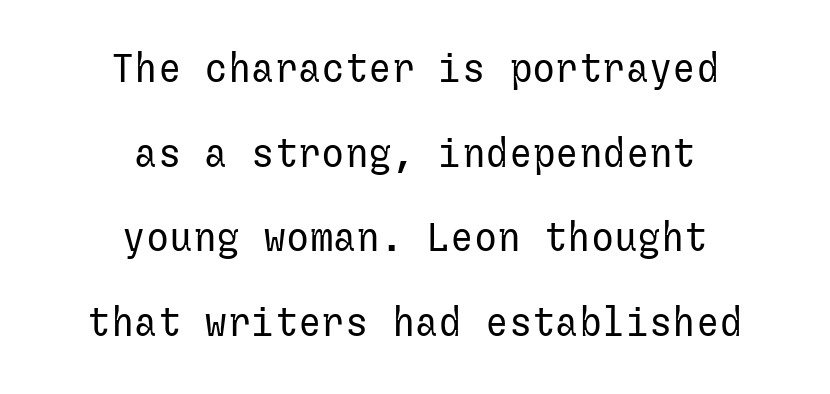
{"serif": "no", "italic": "no", "bold": "no", "weight": "regular", "width": "normal", "stroke_contrast": "low", "x_height": "medium", "underline": "no", "align": "center", "line_spacing": "loose", "line_spacing_ratio": 2.17, "letter_spacing": "normal", "letter_spacing_em": 0.0, "glyph_px": 39}
